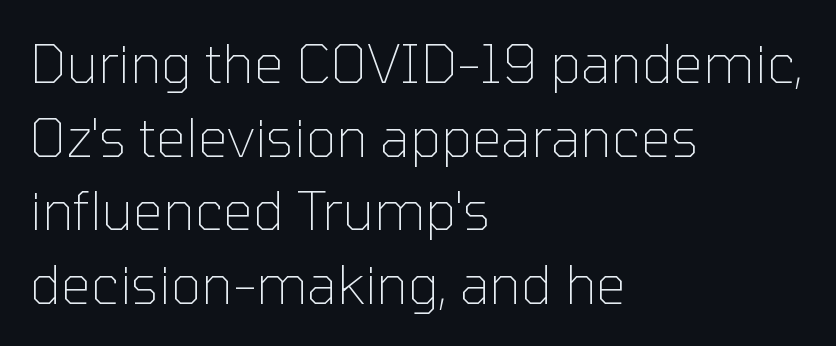
The image shows 53 px thin sans-serif type, upright; set left-aligned, normal line spacing (1.39x), normal letter spacing, not underlined; low stroke contrast and a medium x-height.
